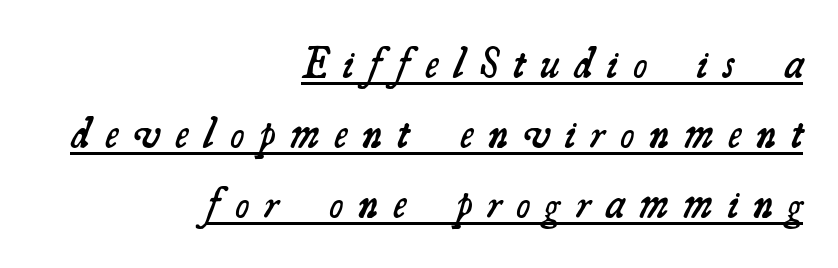
Honestly, the underline is the first thing you notice here. The passage shown has open, widely tracked lettering throughout. Is this a fixed-width face? No — the glyphs have proportional, varying widths. Weight: semibold (demi). Horizontally, the lines are justified to the trailing edge only. Leading matches the norm, producing a regular column.
